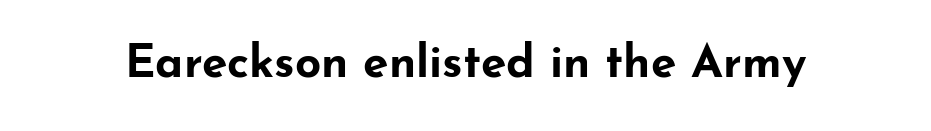
{"serif": "no", "italic": "no", "bold": "yes", "weight": "bold", "width": "wide", "stroke_contrast": "low", "x_height": "small", "monospaced": "no", "underline": "no", "letter_spacing": "normal", "letter_spacing_em": 0.0, "glyph_px": 46}
